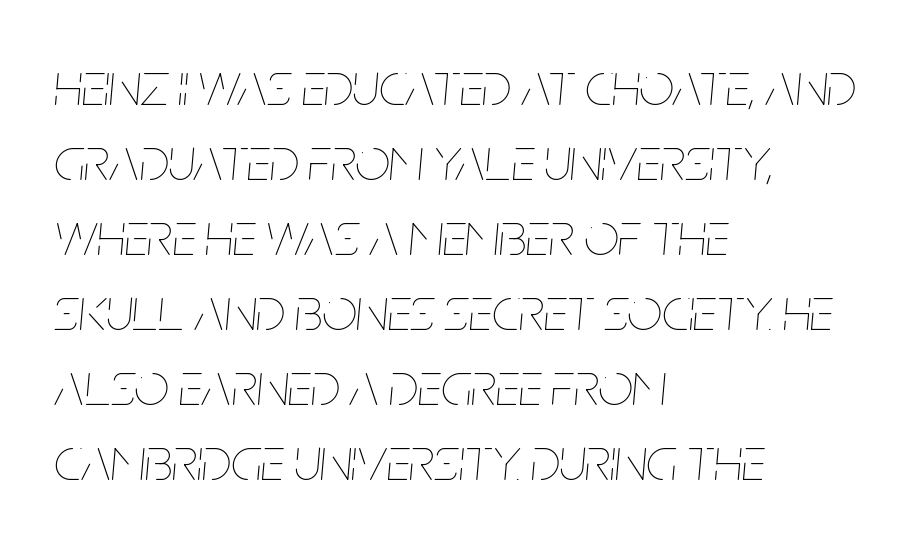
Q: Is the text bold? A: No.
Q: Is the text italic (slanted)? A: Yes, it leans right by about 5 degrees.
Q: Is the text underlined? A: No.
Q: How is the paragraph aligned? A: Left-aligned.
Q: Is the spacing between letters normal or unusually wide? A: Normal.
Q: Width (condensed, normal, or wide)? A: Condensed.
Q: Stroke contrast? A: Low.
Q: x-height? A: Large.
Q: Monospaced? A: No.
